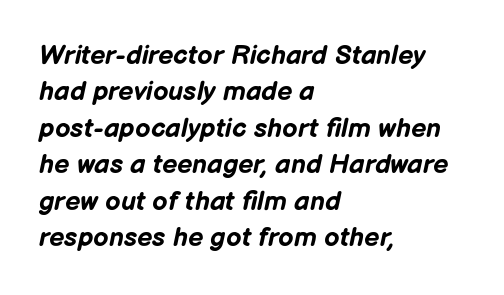
{"italic": "yes", "lean": "right", "slant_degrees": 12, "bold": "yes", "underline": "no", "align": "left", "line_spacing": "normal", "line_spacing_ratio": 1.35, "letter_spacing": "normal", "letter_spacing_em": 0.0, "glyph_px": 27}
